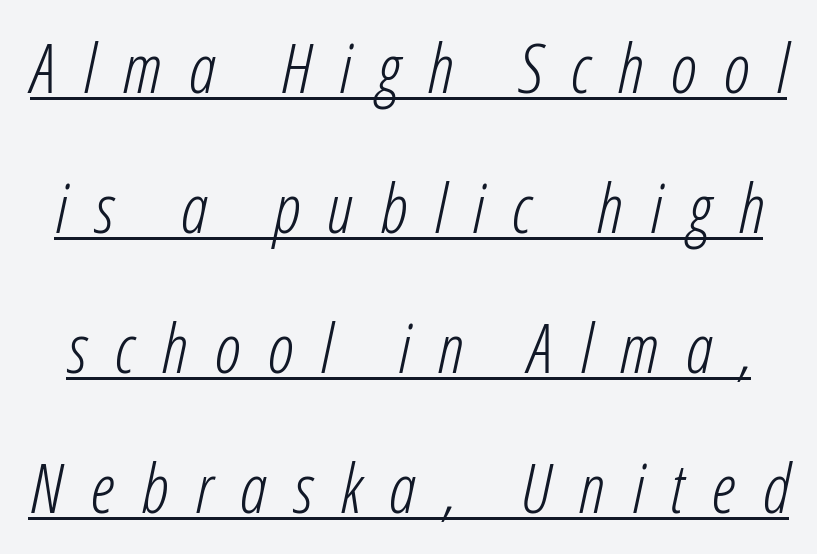
The image shows 68 px light, condensed type, italic (leaning right); set loose line spacing (2.06x), unusually wide letter spacing (+0.4 em), underlined; low stroke contrast and a medium x-height.
